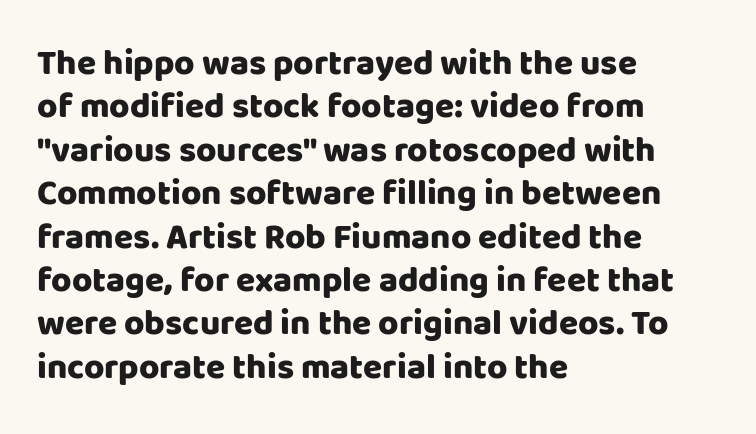
The image shows 35 px heavy sans-serif type, upright; set left-aligned, line spacing 1.24x, normal letter spacing, not underlined; low stroke contrast and a large x-height.
